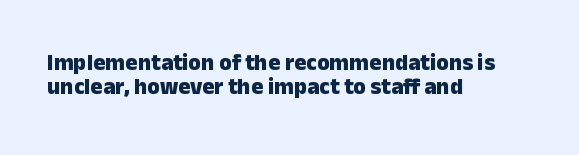
The image shows 23 px bold type, upright; set left-aligned, tight line spacing (1.06x), normal letter spacing, not underlined.
